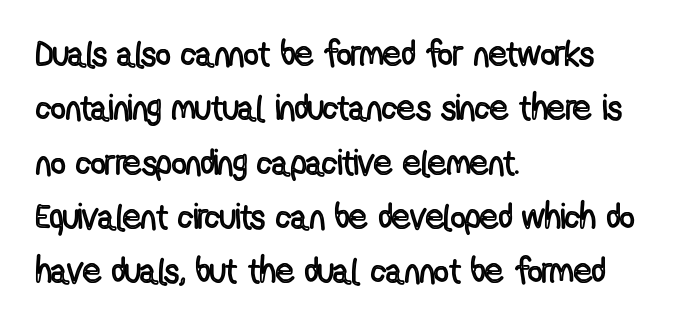
The image shows 36 px condensed type, upright; set left-aligned, normal line spacing (1.51x), normal letter spacing, not underlined; a medium x-height.
